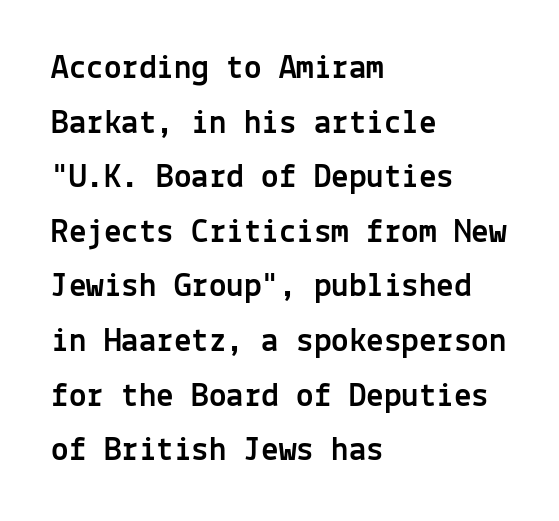
Q: Is the text italic (slanted)? A: No, it is upright.
Q: Is the typeface a serif or a sans-serif typeface? A: Sans-serif.
Q: Is the text underlined? A: No.
Q: How is the paragraph aligned? A: Left-aligned.
Q: Is the spacing between letters normal or unusually wide? A: Normal.
Q: Is the spacing between lines tight, normal or loose? A: Normal.
Q: Width (condensed, normal, or wide)? A: Normal.
Q: x-height? A: Medium.
Q: Monospaced? A: Yes.
